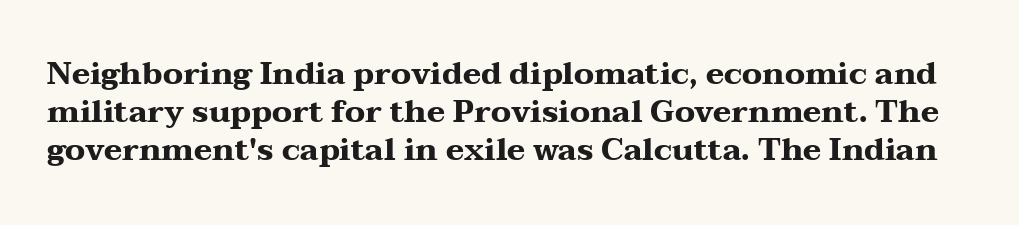
The image shows 31 px heavy, wide serif type, upright; set line spacing 1.23x, normal letter spacing, not underlined; medium stroke contrast and a medium x-height.
